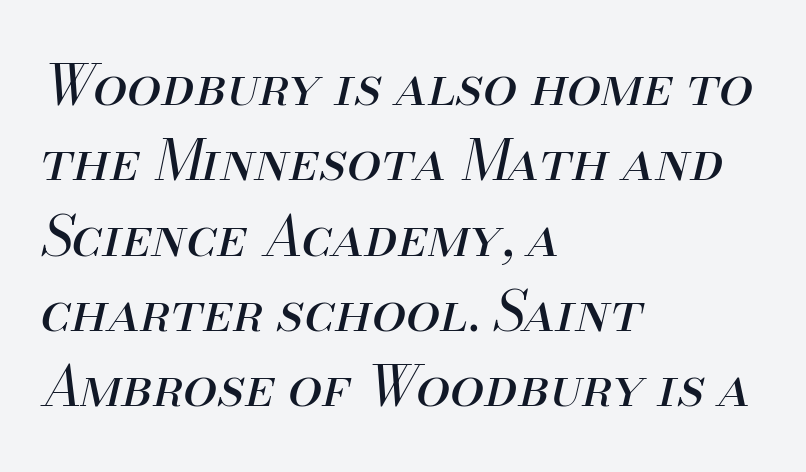
The image shows 55 px regular-weight type, italic (leaning right); set left-aligned, normal line spacing (1.37x), normal letter spacing, not underlined; medium stroke contrast and a small x-height.
